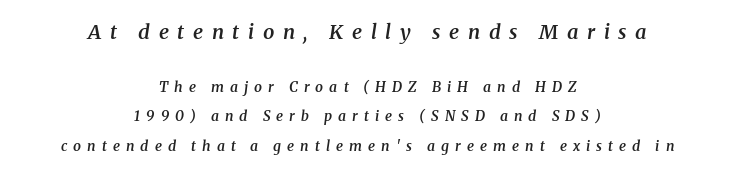
In terms of weight, the rendering is demibold, just under bold. A student would notice the top passage is typeset larger than what follows. Observe the wide spacing: letters keep a clear distance from each other. Quick note: interline space is abundant.
